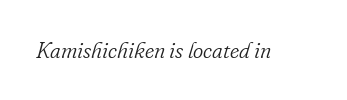
Q: Is the text bold? A: No.
Q: Is the text italic (slanted)? A: Yes, it leans right by about 16 degrees.
Q: Is the text underlined? A: No.
Q: Is the spacing between letters normal or unusually wide? A: Normal.
